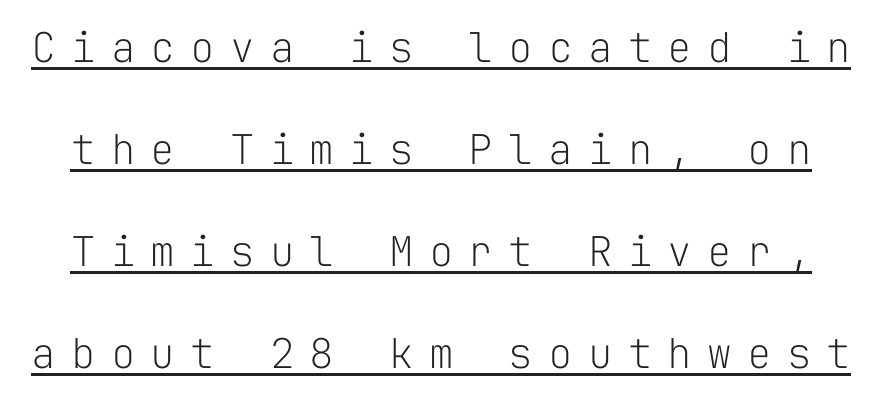
Q: Is the text bold? A: No.
Q: Is the text italic (slanted)? A: No, it is upright.
Q: Is the typeface a serif or a sans-serif typeface? A: Sans-serif.
Q: Is the text underlined? A: Yes.
Q: Is the spacing between letters normal or unusually wide? A: Unusually wide.
Q: Is the spacing between lines tight, normal or loose? A: Loose.
Q: Width (condensed, normal, or wide)? A: Normal.
Q: Stroke contrast? A: Low.
Q: x-height? A: Medium.
Q: Monospaced? A: Yes.
